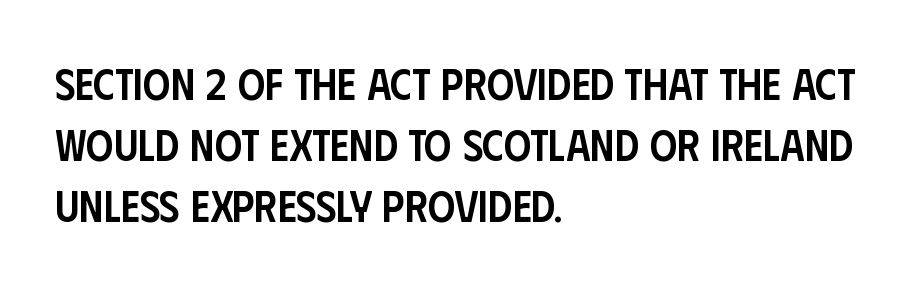
Q: Is the text bold? A: Semi-bold.
Q: Is the text italic (slanted)? A: No, it is upright.
Q: Is the typeface a serif or a sans-serif typeface? A: Sans-serif.
Q: Is the text underlined? A: No.
Q: How is the paragraph aligned? A: Left-aligned.
Q: Is the spacing between letters normal or unusually wide? A: Normal.
Q: Is the spacing between lines tight, normal or loose? A: Normal.
Q: Width (condensed, normal, or wide)? A: Condensed.
Q: Stroke contrast? A: Low.
Q: x-height? A: Large.
Q: Monospaced? A: No.
